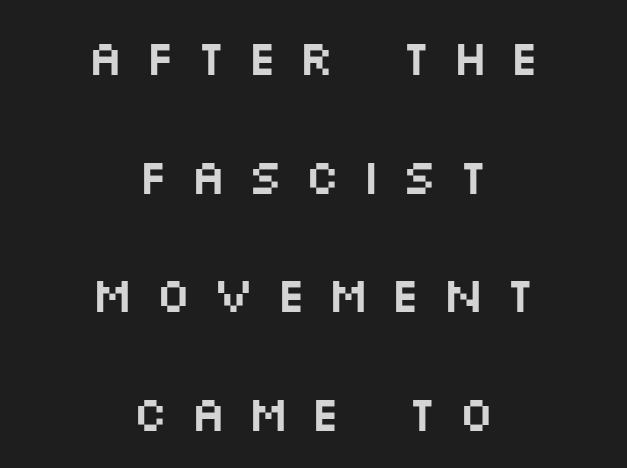
The rendering inserts visible extra space after every character. Beneath every word, the page is bare. Note: no serifs on the glyphs. Line starts and ends both wander, symmetrically.
